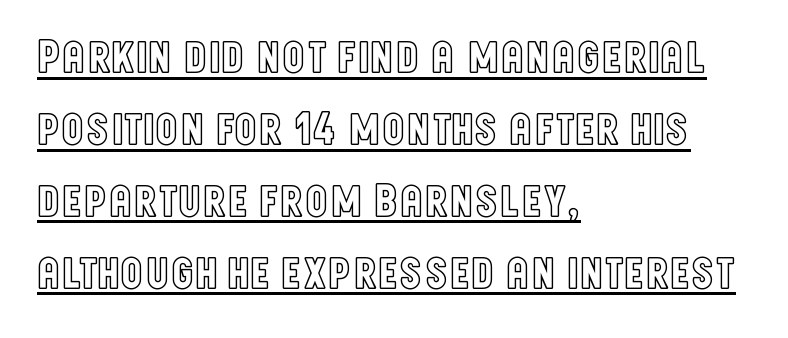
{"italic": "no", "width": "condensed", "x_height": "large", "monospaced": "no", "underline": "yes", "align": "left", "line_spacing": "normal", "line_spacing_ratio": 1.53, "letter_spacing": "normal", "letter_spacing_em": 0.0, "glyph_px": 47}
